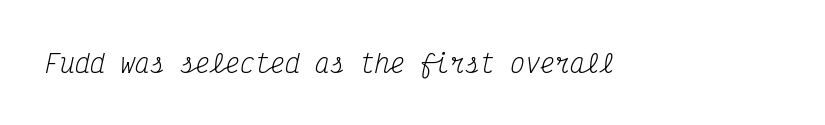
The image shows 25 px text type, italic (leaning right); set normal letter spacing, not underlined.
